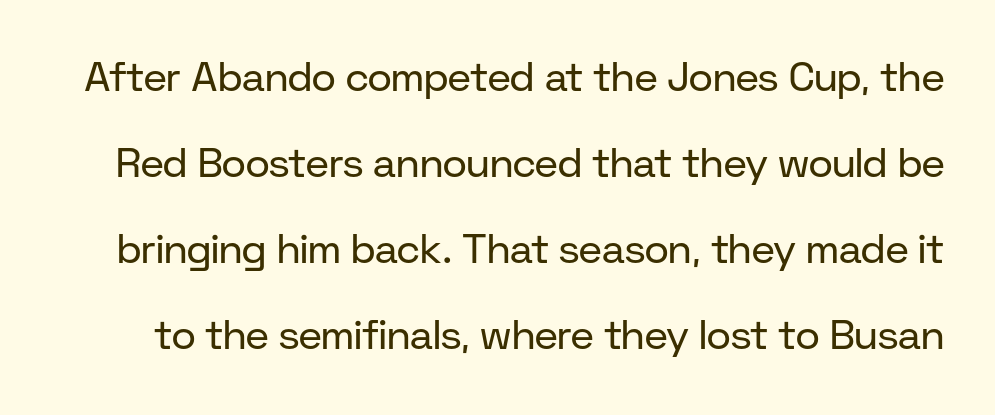
The image shows 41 px regular-weight sans-serif type, upright; set loose line spacing (2.1x), normal letter spacing, not underlined; low stroke contrast and a medium x-height.
